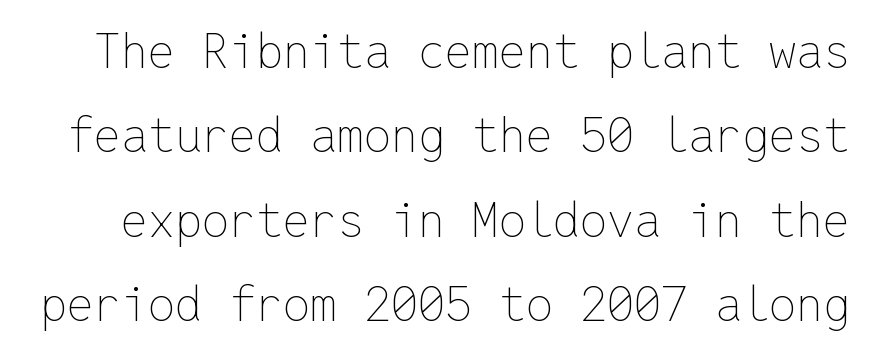
The image shows 48 px thin type, upright, monospaced; set line spacing 1.76x, normal letter spacing, not underlined; low stroke contrast and a medium x-height.
